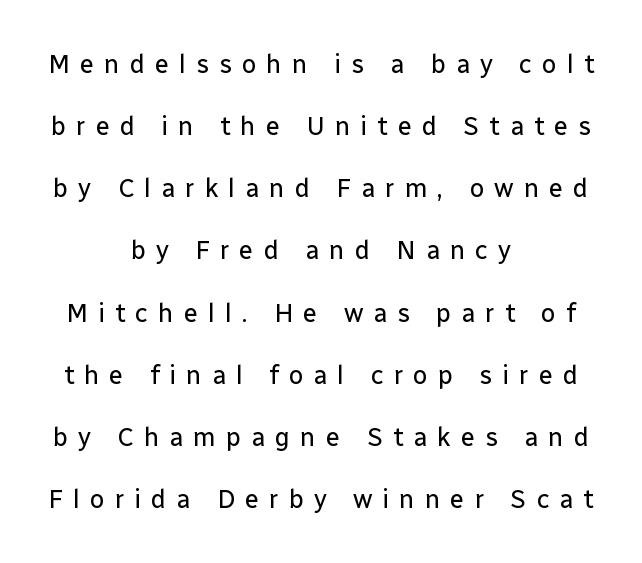
Q: Is the text bold? A: No.
Q: Is the text italic (slanted)? A: No, it is upright.
Q: Is the text underlined? A: No.
Q: How is the paragraph aligned? A: Centered.
Q: Is the spacing between letters normal or unusually wide? A: Unusually wide.
Q: Is the spacing between lines tight, normal or loose? A: Loose.
